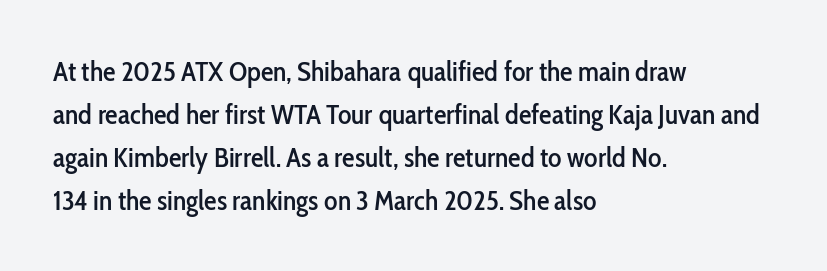
{"serif": "no", "italic": "no", "width": "condensed", "stroke_contrast": "low", "x_height": "medium", "monospaced": "no", "underline": "no", "align": "left", "line_spacing": "normal", "line_spacing_ratio": 1.54, "letter_spacing": "normal", "letter_spacing_em": 0.0, "glyph_px": 28}
